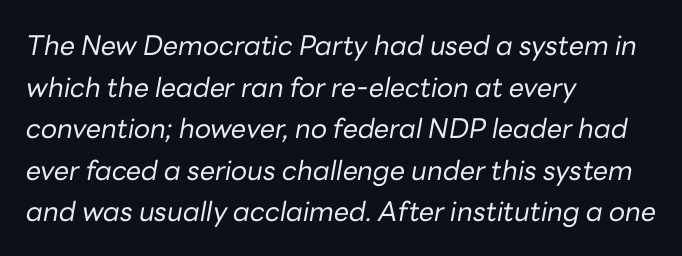
Q: Is the text bold? A: No.
Q: Is the text italic (slanted)? A: Yes, it leans right by about 10 degrees.
Q: Is the text underlined? A: No.
Q: How is the paragraph aligned? A: Left-aligned.
Q: Is the spacing between letters normal or unusually wide? A: Normal.
Q: Is the spacing between lines tight, normal or loose? A: Normal.
